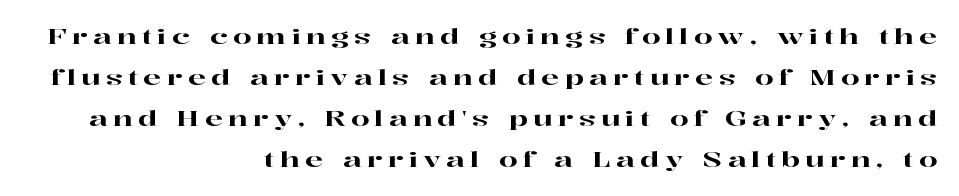
The image shows 21 px text type, upright; set right-aligned, loose line spacing (1.95x), unusually wide letter spacing (+0.25 em), not underlined.
